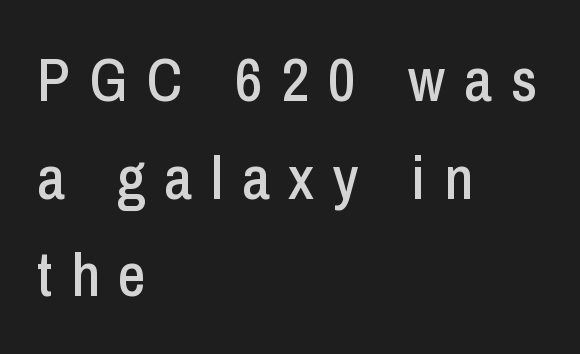
Q: Is the text italic (slanted)? A: No, it is upright.
Q: Is the typeface a serif or a sans-serif typeface? A: Sans-serif.
Q: Is the text underlined? A: No.
Q: How is the paragraph aligned? A: Left-aligned.
Q: Is the spacing between letters normal or unusually wide? A: Unusually wide.
Q: Is the spacing between lines tight, normal or loose? A: Normal.
Q: Width (condensed, normal, or wide)? A: Condensed.
Q: Stroke contrast? A: Low.
Q: x-height? A: Medium.
Q: Monospaced? A: No.
